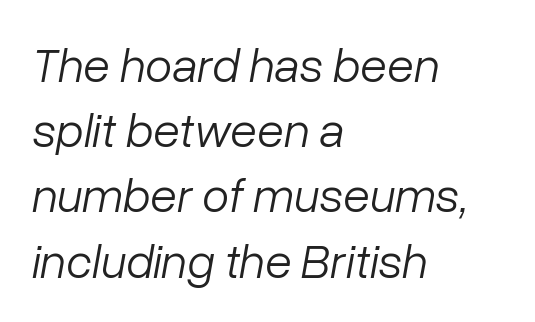
The image shows 49 px light type, italic (leaning right); set left-aligned, normal line spacing (1.33x), normal letter spacing, not underlined; low stroke contrast and a medium x-height.
